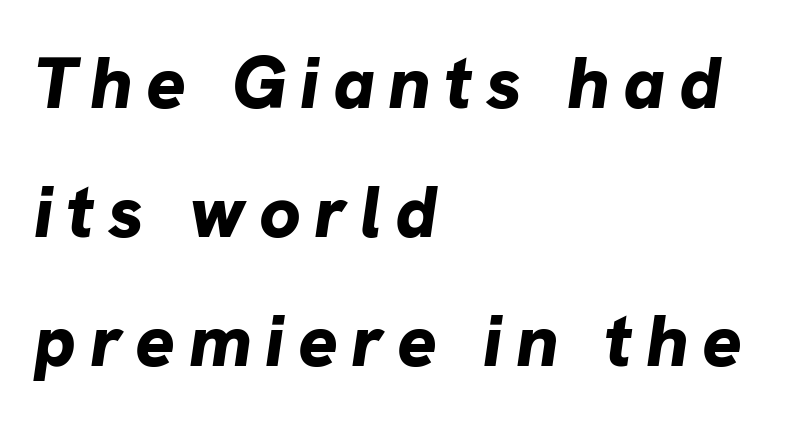
The passage shown is not underscored anywhere. The typography opts for an oblique posture over an upright one. Compared with an ordinary text face, these strokes are far heavier — a full bold. Where is the straight margin? On the left. The face used here is proportionally spaced, like ordinary book or web type.
